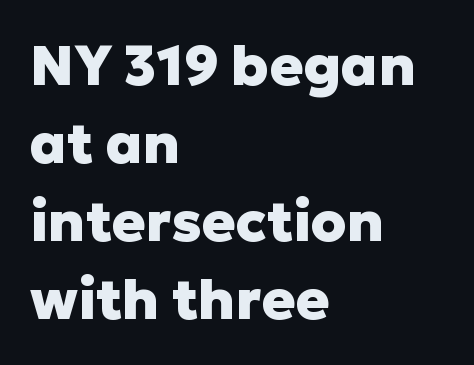
{"serif": "no", "italic": "no", "bold": "yes", "weight": "heavy", "width": "normal", "stroke_contrast": "low", "x_height": "medium", "monospaced": "no", "underline": "no", "align": "left", "line_spacing": "normal", "line_spacing_ratio": 1.39, "letter_spacing": "normal", "letter_spacing_em": 0.0, "glyph_px": 56}
